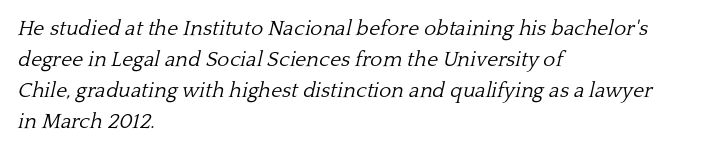
{"italic": "yes", "lean": "right", "slant_degrees": 13, "bold": "no", "underline": "no", "align": "left", "line_spacing": "normal", "line_spacing_ratio": 1.48, "letter_spacing": "normal", "letter_spacing_em": 0.0, "glyph_px": 21}
